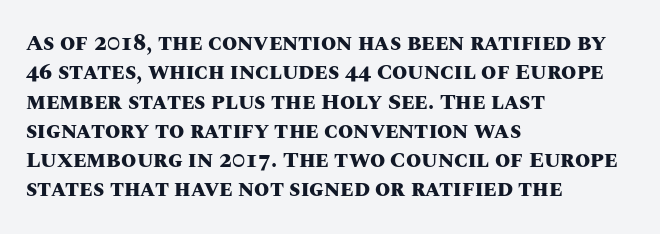
Q: Is the text bold? A: Yes.
Q: Is the text italic (slanted)? A: No, it is upright.
Q: Is the text underlined? A: No.
Q: How is the paragraph aligned? A: Left-aligned.
Q: Is the spacing between letters normal or unusually wide? A: Normal.
Q: Is the spacing between lines tight, normal or loose? A: Normal.
